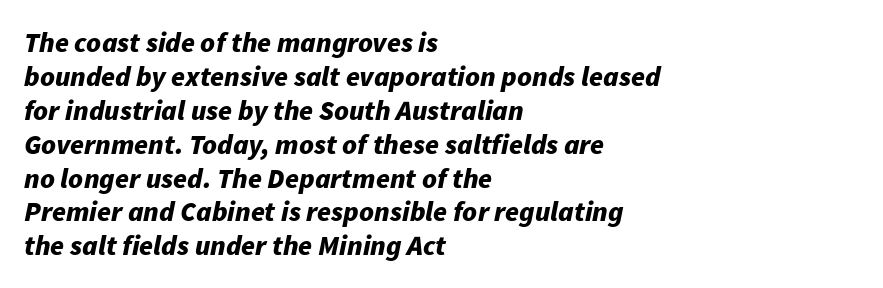
{"italic": "yes", "lean": "right", "slant_degrees": 11, "bold": "yes", "weight": "bold", "width": "normal", "stroke_contrast": "low", "x_height": "medium", "monospaced": "no", "underline": "no", "align": "left", "line_spacing_ratio": 1.21, "letter_spacing": "normal", "letter_spacing_em": 0.0, "glyph_px": 28}
